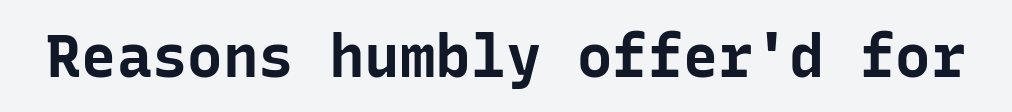
These lines are rendered in a fixed-pitch font. Posture: vertical. Honestly, the letter spacing is just normal — you wouldn't notice it. Its strokes are broad and dark, the hallmark of bold type. Descenders hang freely into open space.
